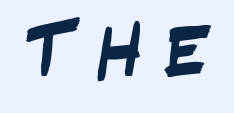
The image shows 76 px condensed sans-serif type; set unusually wide letter spacing (+0.26 em), not underlined; low stroke contrast and a large x-height.
